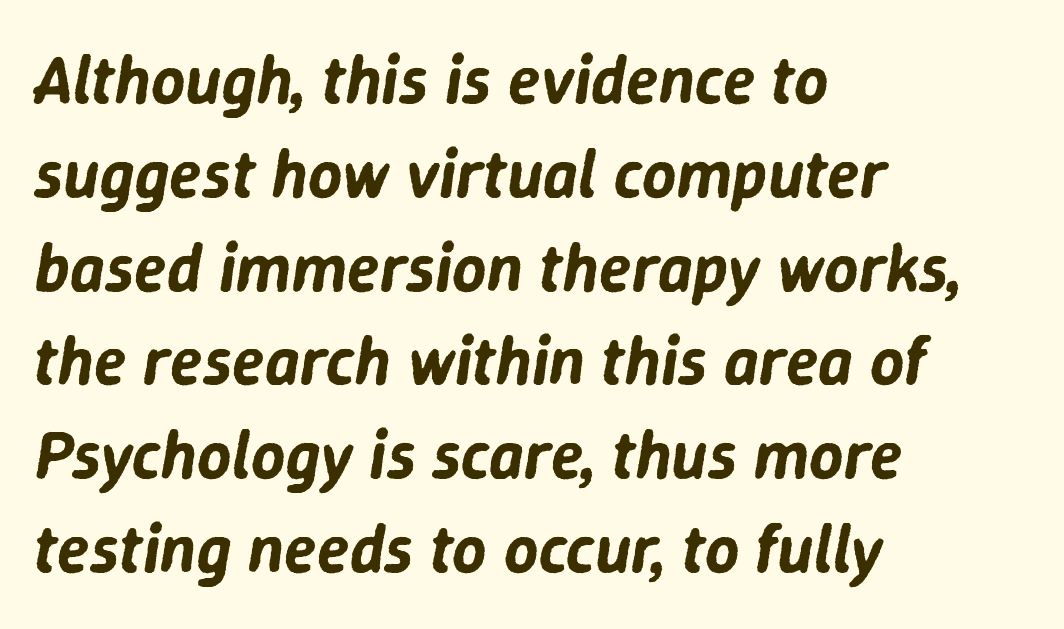
Q: Is the text italic (slanted)? A: Yes, it leans right by about 9 degrees.
Q: Is the text underlined? A: No.
Q: How is the paragraph aligned? A: Left-aligned.
Q: Is the spacing between letters normal or unusually wide? A: Normal.
Q: Is the spacing between lines tight, normal or loose? A: Normal.
Q: Width (condensed, normal, or wide)? A: Normal.
Q: Stroke contrast? A: Low.
Q: x-height? A: Medium.
Q: Monospaced? A: No.
